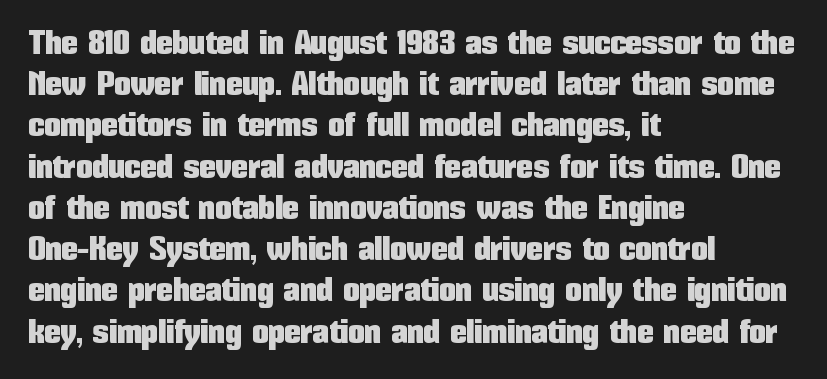
{"serif": "no", "italic": "no", "width": "condensed", "stroke_contrast": "low", "x_height": "medium", "monospaced": "no", "underline": "no", "align": "left", "line_spacing": "normal", "line_spacing_ratio": 1.25, "letter_spacing": "normal", "letter_spacing_em": 0.0, "glyph_px": 33}
